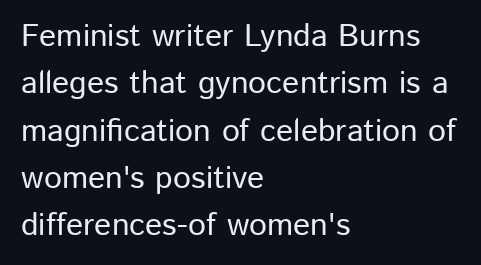
The image shows 32 px sans-serif type, upright; set left-aligned, normal line spacing (1.48x), normal letter spacing, not underlined; low stroke contrast and a medium x-height.
